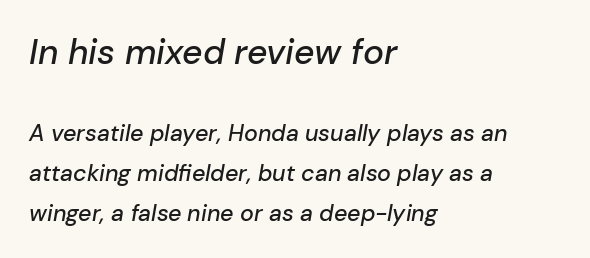
{"italic": "yes", "lean": "right", "slant_degrees": 10, "width": "normal", "stroke_contrast": "low", "x_height": "medium", "monospaced": "no", "underline": "no", "align": "left", "line_spacing_ratio": 1.74, "letter_spacing": "normal", "letter_spacing_em": 0.0, "larger_block": "first", "size_ratio": 1.52, "glyph_px": 35}
